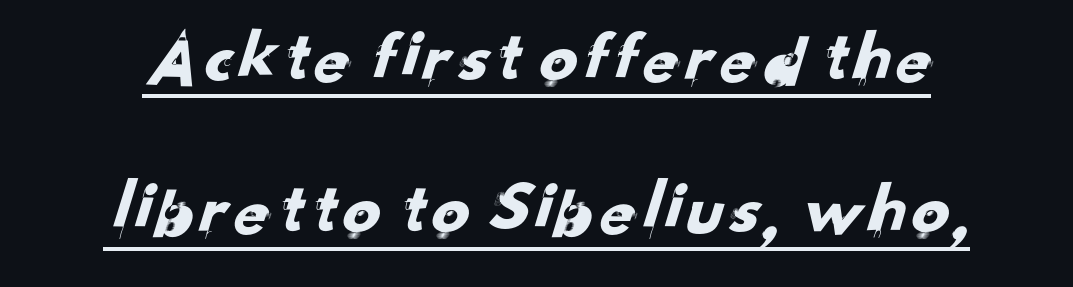
Q: Is the typeface a serif or a sans-serif typeface? A: Sans-serif.
Q: Is the text underlined? A: Yes.
Q: Is the spacing between letters normal or unusually wide? A: Normal.
Q: Is the spacing between lines tight, normal or loose? A: Loose.
Q: Width (condensed, normal, or wide)? A: Normal.
Q: Stroke contrast? A: Low.
Q: x-height? A: Small.
Q: Monospaced? A: No.
